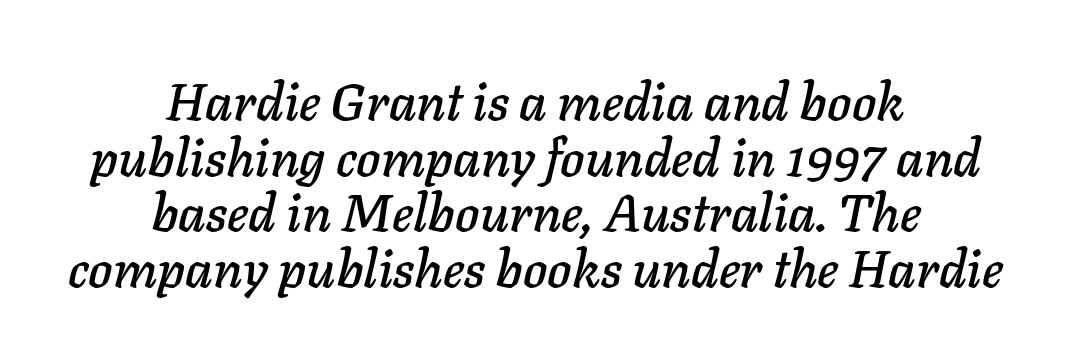
The image shows 52 px text type, italic (leaning right); set centered, tight line spacing (1.07x), normal letter spacing, not underlined; low stroke contrast and a medium x-height.
